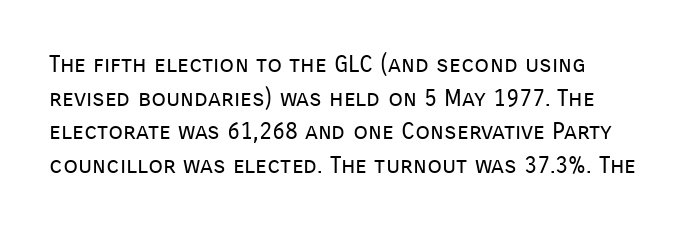
{"italic": "no", "bold": "no", "underline": "no", "line_spacing": "normal", "line_spacing_ratio": 1.4, "letter_spacing": "normal", "letter_spacing_em": 0.0, "glyph_px": 24}
